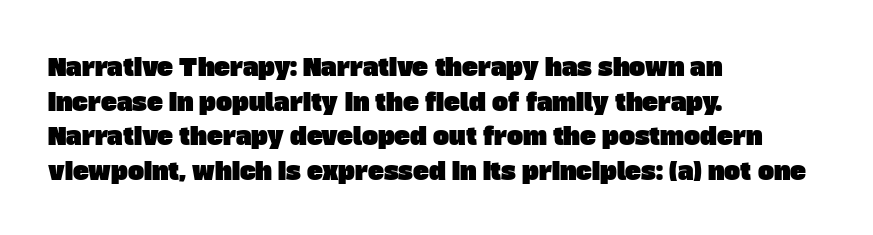
{"underline": "no", "align": "left", "line_spacing": "normal", "line_spacing_ratio": 1.44, "letter_spacing": "normal", "letter_spacing_em": 0.0, "glyph_px": 24}
